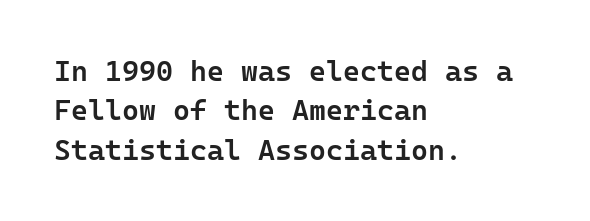
Teacher's note: observe the even left margin — that is flush-left alignment. Clear beneath every line of the passage. Default kerning and tracking; the words read as compact shapes. The characters look somewhat weighty, a semibold short of true bold.
